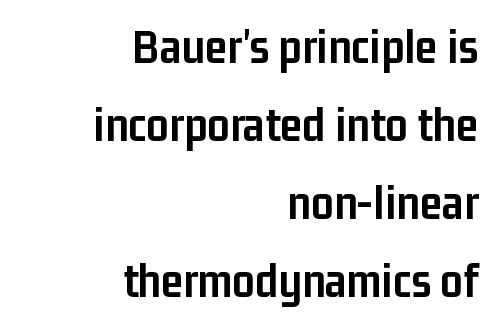
The image shows 50 px semibold, condensed sans-serif type, upright; set right-aligned, normal line spacing (1.56x), normal letter spacing, not underlined; low stroke contrast and a medium x-height.
